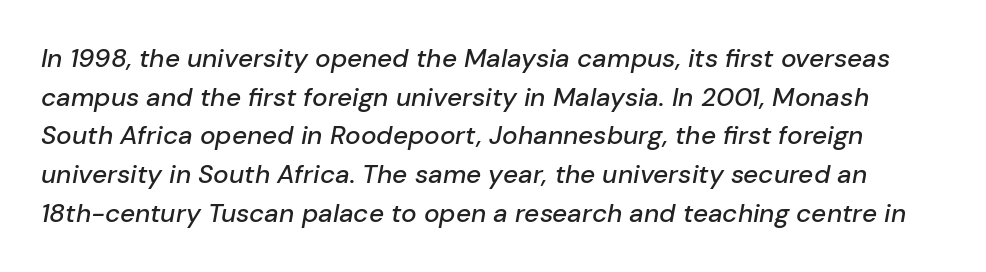
Glyph-to-glyph distance matches everyday printed text. Posture: slanted. Check under the words: just untouched page. If you measured baseline to baseline, you'd find a middling distance.
